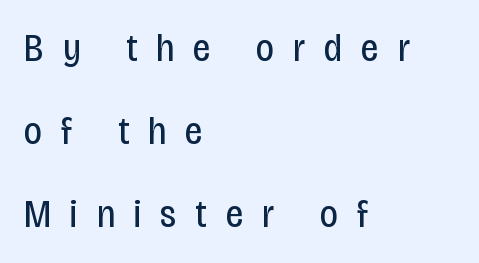
{"serif": "no", "italic": "no", "bold": "no", "weight": "regular", "width": "condensed", "stroke_contrast": "low", "x_height": "large", "monospaced": "no", "underline": "no", "align": "left", "line_spacing": "loose", "line_spacing_ratio": 2.13, "letter_spacing": "wide", "letter_spacing_em": 0.49, "glyph_px": 39}
